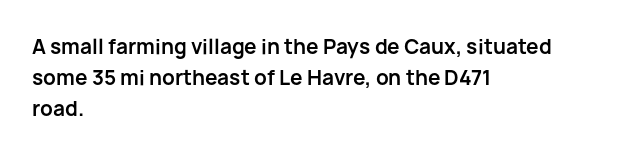
{"italic": "no", "bold": "yes", "underline": "no", "align": "left", "line_spacing": "normal", "line_spacing_ratio": 1.56, "letter_spacing": "normal", "letter_spacing_em": 0.0, "glyph_px": 20}
